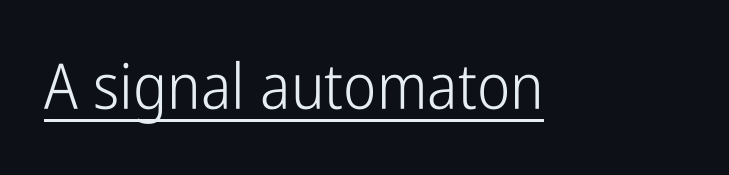
{"serif": "no", "italic": "no", "bold": "no", "weight": "light", "width": "condensed", "stroke_contrast": "low", "x_height": "medium", "monospaced": "no", "underline": "yes", "letter_spacing": "normal", "letter_spacing_em": 0.0, "glyph_px": 63}
